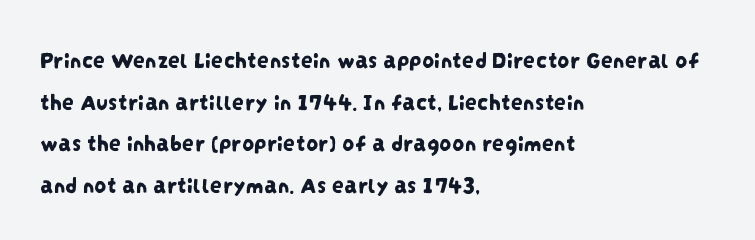
{"underline": "no", "align": "left", "line_spacing_ratio": 1.73, "letter_spacing": "normal", "letter_spacing_em": 0.0, "glyph_px": 24}
